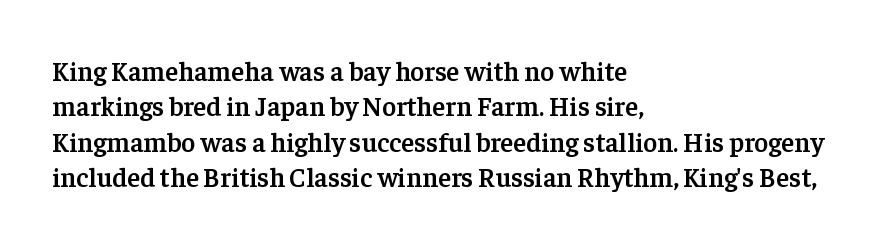
Q: Is the text bold? A: Semi-bold.
Q: Is the text italic (slanted)? A: No, it is upright.
Q: Is the text underlined? A: No.
Q: How is the paragraph aligned? A: Left-aligned.
Q: Is the spacing between letters normal or unusually wide? A: Normal.
Q: Is the spacing between lines tight, normal or loose? A: Normal.
